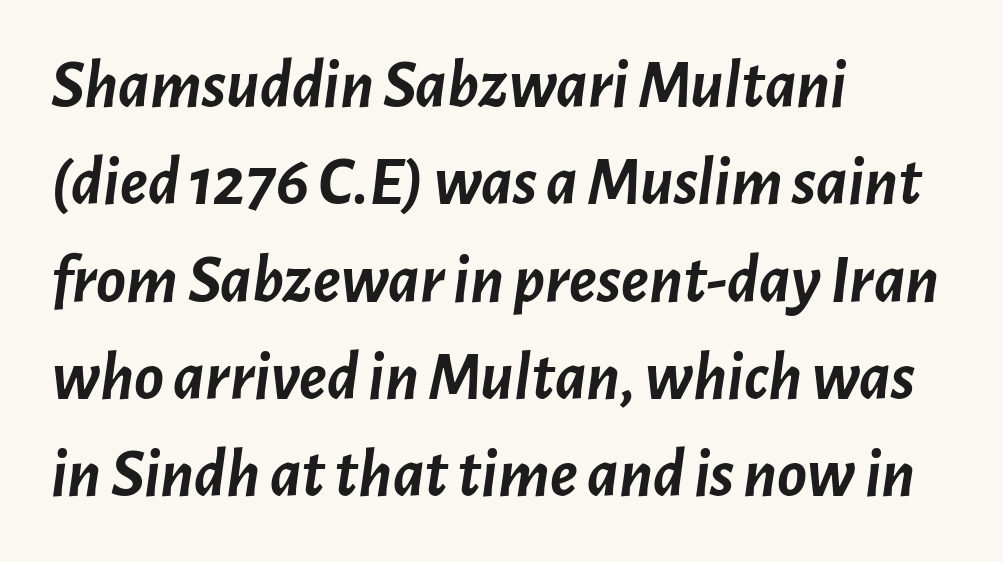
Q: Is the text bold? A: Yes.
Q: Is the text italic (slanted)? A: Yes, it leans right by about 7 degrees.
Q: Is the text underlined? A: No.
Q: How is the paragraph aligned? A: Left-aligned.
Q: Is the spacing between letters normal or unusually wide? A: Normal.
Q: Is the spacing between lines tight, normal or loose? A: Normal.
Q: Width (condensed, normal, or wide)? A: Normal.
Q: Stroke contrast? A: Low.
Q: x-height? A: Medium.
Q: Monospaced? A: No.
